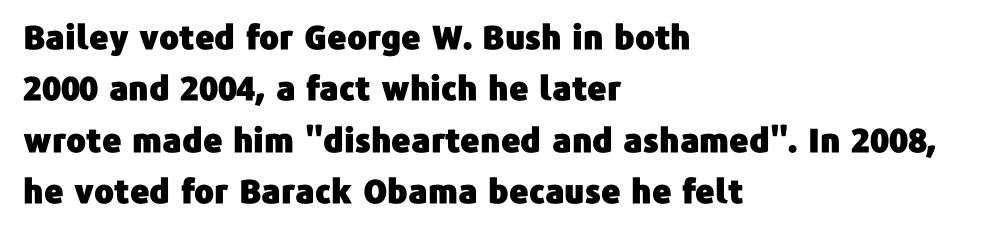
Descenders are the only things crossing below the line. Looks like regular typesetting: each glyph gets only the width it needs. Tracking value appears to be zero — textbook default spacing. A classic flush-left, rag-right setting is used for this passage. Nope, no serifs anywhere on these letters. Posture: vertical.
